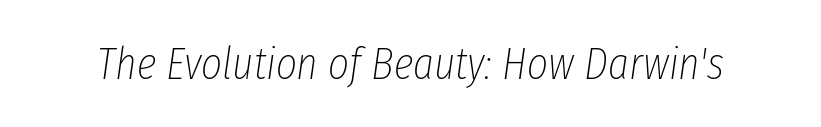
{"italic": "yes", "lean": "right", "slant_degrees": 8, "bold": "no", "weight": "thin", "width": "condensed", "stroke_contrast": "low", "x_height": "medium", "monospaced": "no", "underline": "no", "letter_spacing": "normal", "letter_spacing_em": 0.0, "glyph_px": 45}
